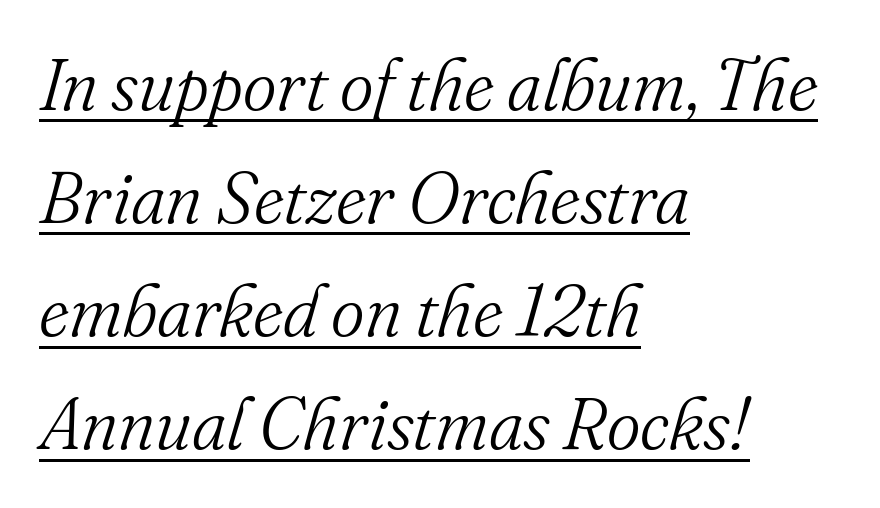
{"serif": "yes", "italic": "yes", "lean": "right", "slant_degrees": 16, "bold": "no", "weight": "light", "width": "normal", "stroke_contrast": "medium", "x_height": "small", "monospaced": "no", "underline": "yes", "align": "left", "line_spacing": "normal", "line_spacing_ratio": 1.57, "letter_spacing": "normal", "letter_spacing_em": 0.0, "glyph_px": 72}
